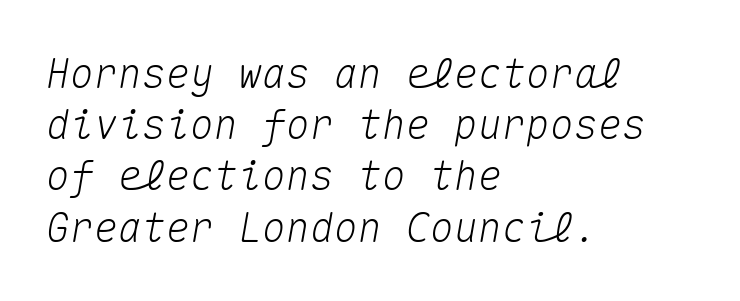
The image shows 40 px text type, italic (leaning right), monospaced; set left-aligned, normal line spacing (1.28x), normal letter spacing, not underlined; medium stroke contrast and a medium x-height.
